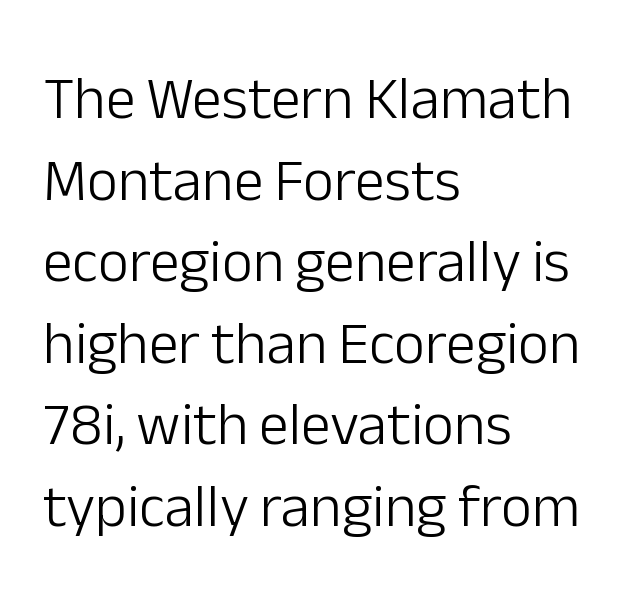
The image shows 60 px light sans-serif type, upright; set left-aligned, normal line spacing (1.36x), normal letter spacing, not underlined; low stroke contrast and a medium x-height.
